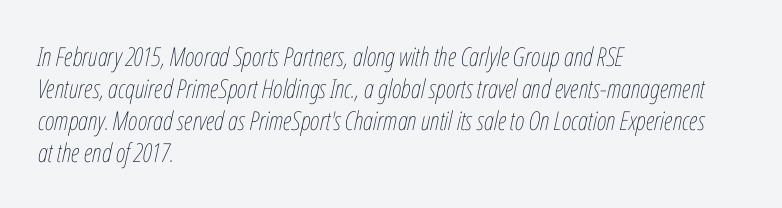
Layout note: lines flush left. The weight tops out at a normal text grade. Words appear dense and cohesive because spacing is normal. Is the type slanted? Yes — the strokes lean at a clear angle.
